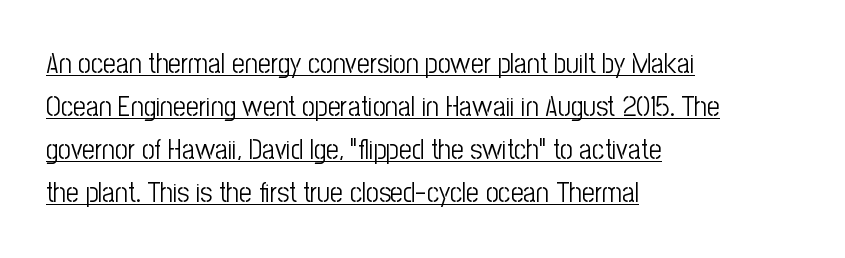
Q: Is the text bold? A: No.
Q: Is the text italic (slanted)? A: No, it is upright.
Q: Is the typeface a serif or a sans-serif typeface? A: Sans-serif.
Q: Is the text underlined? A: Yes.
Q: How is the paragraph aligned? A: Left-aligned.
Q: Is the spacing between letters normal or unusually wide? A: Normal.
Q: Is the spacing between lines tight, normal or loose? A: Normal.
Q: Width (condensed, normal, or wide)? A: Condensed.
Q: Stroke contrast? A: Low.
Q: x-height? A: Medium.
Q: Monospaced? A: No.
